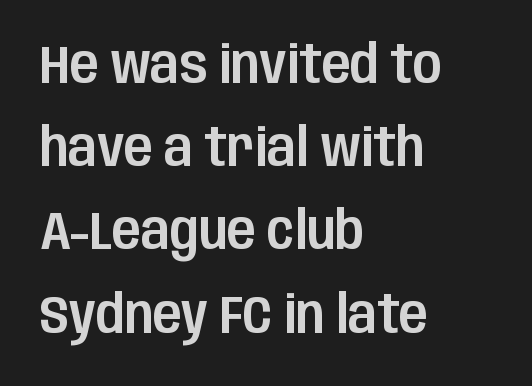
Q: Is the text italic (slanted)? A: No, it is upright.
Q: Is the typeface a serif or a sans-serif typeface? A: Sans-serif.
Q: Is the text underlined? A: No.
Q: How is the paragraph aligned? A: Left-aligned.
Q: Is the spacing between letters normal or unusually wide? A: Normal.
Q: Is the spacing between lines tight, normal or loose? A: Normal.
Q: Width (condensed, normal, or wide)? A: Condensed.
Q: Stroke contrast? A: Low.
Q: x-height? A: Large.
Q: Monospaced? A: No.
